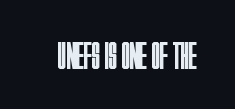
Q: Is the text bold? A: No.
Q: Is the text italic (slanted)? A: No, it is upright.
Q: Is the typeface a serif or a sans-serif typeface? A: Sans-serif.
Q: Is the text underlined? A: No.
Q: Is the spacing between letters normal or unusually wide? A: Normal.
Q: Width (condensed, normal, or wide)? A: Condensed.
Q: Stroke contrast? A: Low.
Q: x-height? A: Large.
Q: Monospaced? A: No.
